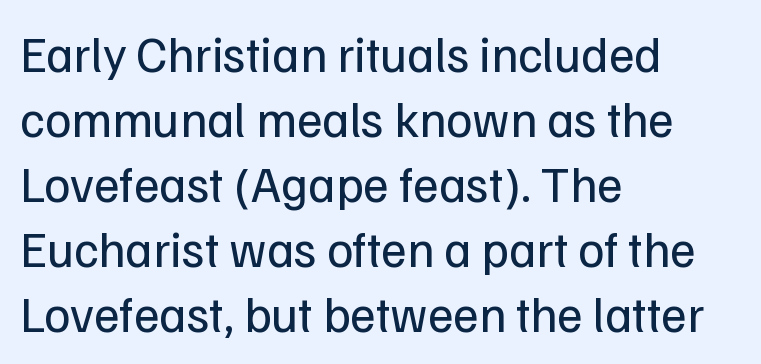
Q: Is the text bold? A: No.
Q: Is the text italic (slanted)? A: No, it is upright.
Q: Is the typeface a serif or a sans-serif typeface? A: Sans-serif.
Q: Is the text underlined? A: No.
Q: How is the paragraph aligned? A: Left-aligned.
Q: Is the spacing between letters normal or unusually wide? A: Normal.
Q: Is the spacing between lines tight, normal or loose? A: Normal.
Q: Width (condensed, normal, or wide)? A: Normal.
Q: Stroke contrast? A: Low.
Q: x-height? A: Medium.
Q: Monospaced? A: No.
